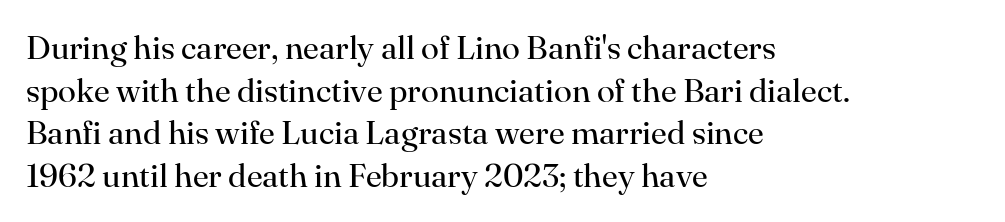
What's the leading like? Ordinary, nothing unusual. Observe the ordinary spacing: letters are neighbours, not strangers. The rendering uses natural spacing where letterforms have individual widths. On a weight scale, this lands at 450 or below.
